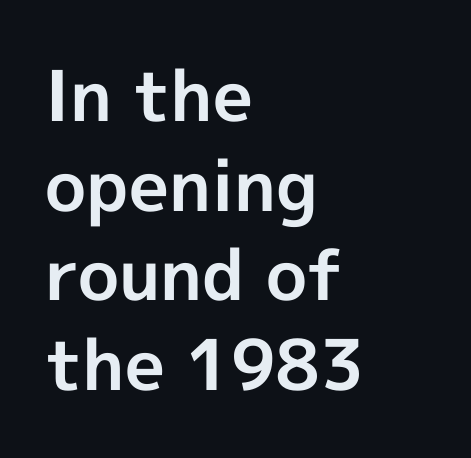
Q: Is the text bold? A: Yes.
Q: Is the text italic (slanted)? A: No, it is upright.
Q: Is the typeface a serif or a sans-serif typeface? A: Sans-serif.
Q: Is the text underlined? A: No.
Q: How is the paragraph aligned? A: Left-aligned.
Q: Is the spacing between letters normal or unusually wide? A: Normal.
Q: Is the spacing between lines tight, normal or loose? A: Normal.
Q: Width (condensed, normal, or wide)? A: Normal.
Q: x-height? A: Medium.
Q: Monospaced? A: No.
